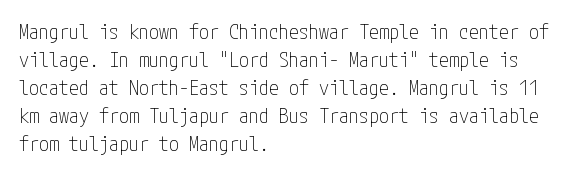
{"italic": "no", "bold": "no", "underline": "no", "align": "left", "line_spacing": "normal", "line_spacing_ratio": 1.4, "letter_spacing": "normal", "letter_spacing_em": 0.0, "glyph_px": 20}
